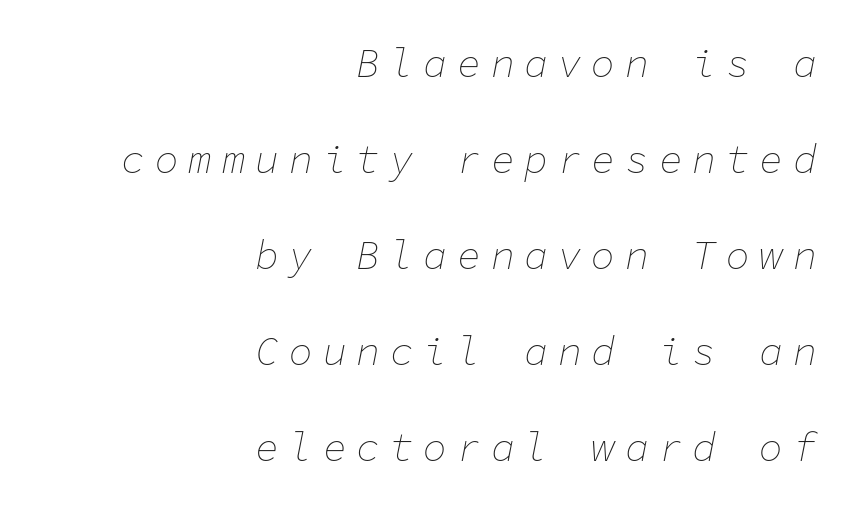
Honestly, the letter spacing is so wide it's the main thing you notice. Line spacing here is loose. Stroke mass is kept to a normal reading level or below. One-word summary of the alignment: right. Quick note: underline off. The rendering applies a slant to the glyphs.
